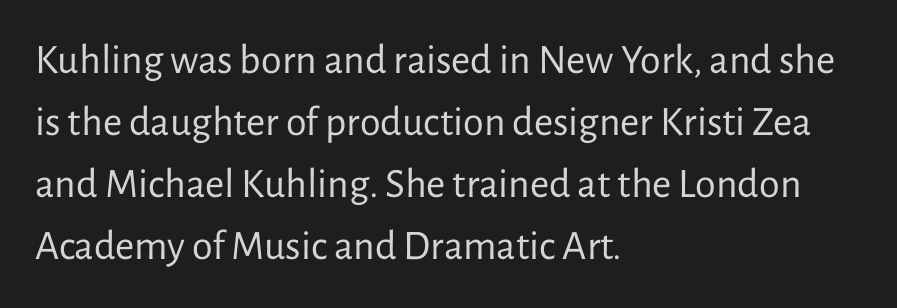
Weight class: somewhere from thin through regular. Observe the absence of serifs on each vertical stroke in this sample. The passage is arranged the way most books set body copy — flush left. The passage shown is not underscored anywhere. Honestly, the row spacing looks completely unremarkable. The letters stand straight up with perfectly vertical stems.
